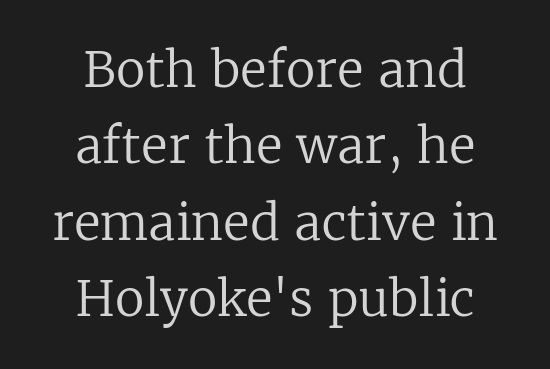
The letters sit at their default tracking, neither squeezed nor spread. The glyphs are unaccompanied by any horizontal stroke below them. A quiet, ordinary-to-light weight characterises the typeface. This is serif lettering, the kind often seen in printed books. Visually the block forms a symmetrical silhouette, jagged on both flanks. Note the varied advance widths — an 'i' is clearly narrower than an 'm'.
